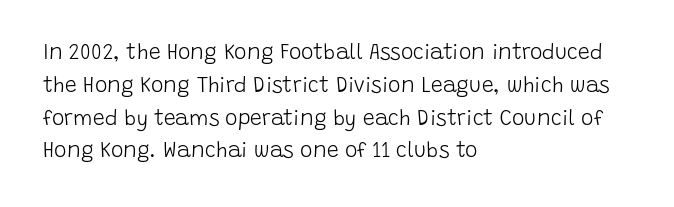
{"italic": "no", "bold": "no", "underline": "no", "align": "left", "line_spacing": "normal", "line_spacing_ratio": 1.56, "letter_spacing": "normal", "letter_spacing_em": 0.0, "glyph_px": 21}
